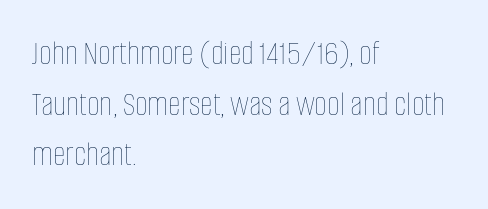
{"italic": "no", "bold": "no", "weight": "thin", "width": "condensed", "stroke_contrast": "low", "x_height": "large", "monospaced": "no", "underline": "no", "align": "left", "line_spacing": "normal", "line_spacing_ratio": 1.45, "letter_spacing": "normal", "letter_spacing_em": 0.0, "glyph_px": 35}
